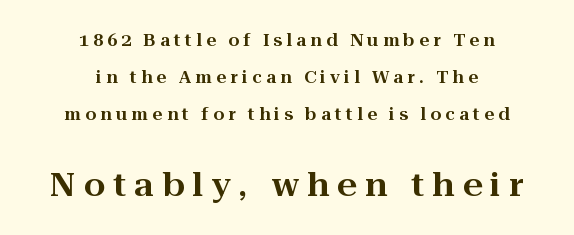
Q: Is the text italic (slanted)? A: No, it is upright.
Q: Is the typeface a serif or a sans-serif typeface? A: Serif.
Q: Is the text underlined? A: No.
Q: How is the paragraph aligned? A: Centered.
Q: Is the spacing between letters normal or unusually wide? A: Unusually wide.
Q: Is the spacing between lines tight, normal or loose? A: Loose.
Q: Which block of text is set in a larger size, the first (top) or the second (bottom)? A: The second (bottom) one.
Q: Width (condensed, normal, or wide)? A: Wide.
Q: Stroke contrast? A: High.
Q: x-height? A: Medium.
Q: Monospaced? A: No.
